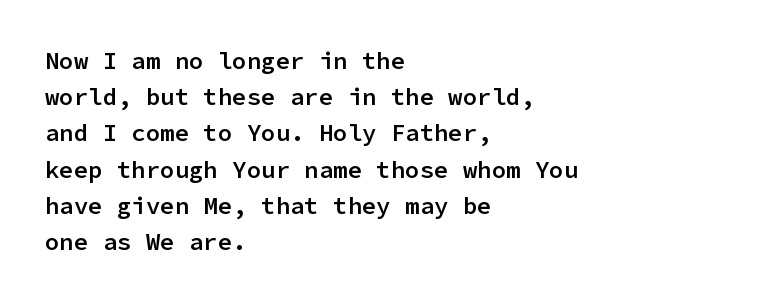
{"italic": "no", "bold": "semi", "underline": "no", "align": "left", "line_spacing": "normal", "line_spacing_ratio": 1.51, "letter_spacing": "normal", "letter_spacing_em": 0.0, "glyph_px": 24}
